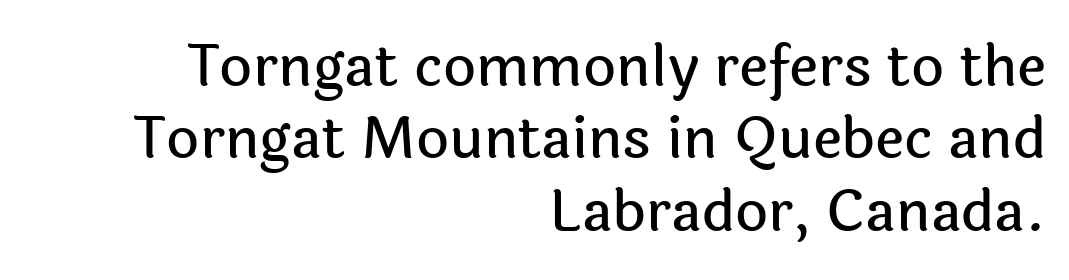
{"serif": "no", "italic": "no", "width": "normal", "x_height": "medium", "monospaced": "no", "underline": "no", "align": "right", "line_spacing": "normal", "line_spacing_ratio": 1.27, "letter_spacing": "normal", "letter_spacing_em": 0.0, "glyph_px": 57}
